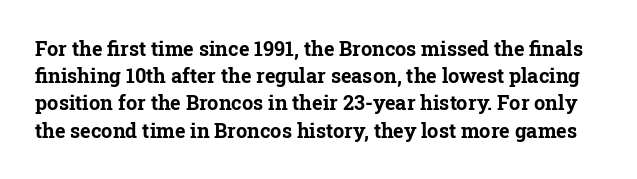
The image shows 20 px bold type, upright; set normal line spacing (1.36x), normal letter spacing, not underlined.
